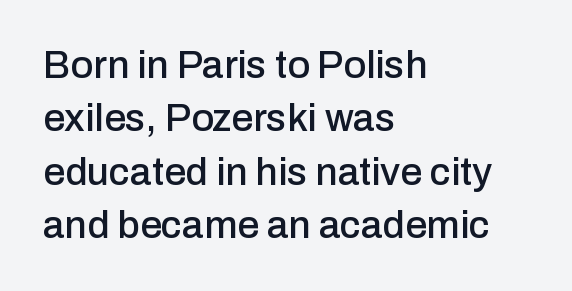
Q: Is the text italic (slanted)? A: No, it is upright.
Q: Is the typeface a serif or a sans-serif typeface? A: Sans-serif.
Q: Is the text underlined? A: No.
Q: How is the paragraph aligned? A: Left-aligned.
Q: Is the spacing between letters normal or unusually wide? A: Normal.
Q: Is the spacing between lines tight, normal or loose? A: Normal.
Q: Width (condensed, normal, or wide)? A: Normal.
Q: Stroke contrast? A: Low.
Q: x-height? A: Medium.
Q: Monospaced? A: No.
